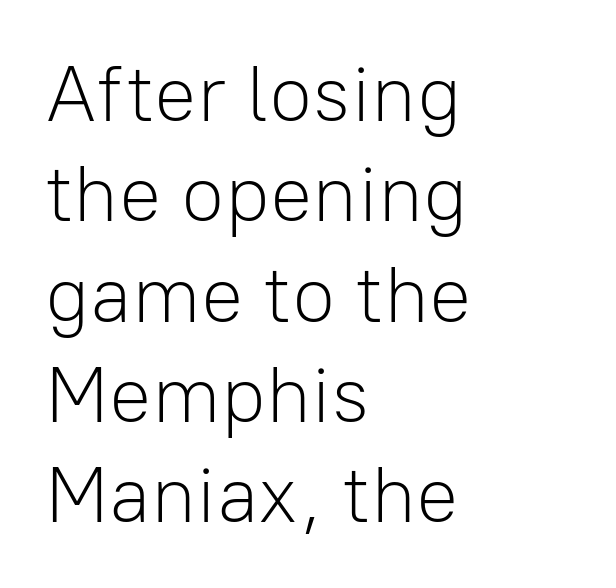
Q: Is the text bold? A: No.
Q: Is the text italic (slanted)? A: No, it is upright.
Q: Is the typeface a serif or a sans-serif typeface? A: Sans-serif.
Q: Is the text underlined? A: No.
Q: How is the paragraph aligned? A: Left-aligned.
Q: Is the spacing between letters normal or unusually wide? A: Normal.
Q: Is the spacing between lines tight, normal or loose? A: Normal.
Q: Width (condensed, normal, or wide)? A: Normal.
Q: Stroke contrast? A: Low.
Q: x-height? A: Medium.
Q: Monospaced? A: No.
